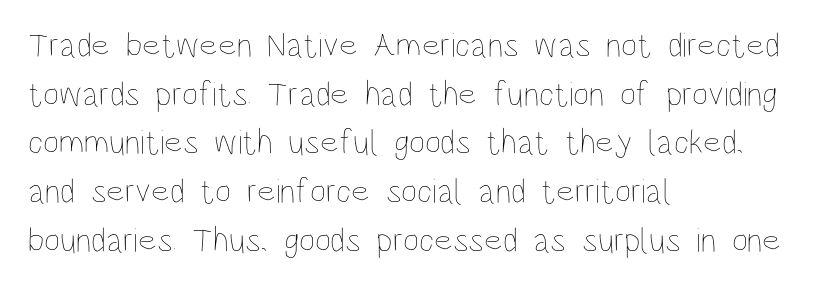
Interline gaps are of average width in this sample. Weight class: somewhere from thin through regular. Each letter keeps its own natural width here, so spacing adapts to shape. Here the glyphs are tracked normally, forming tight word shapes.
